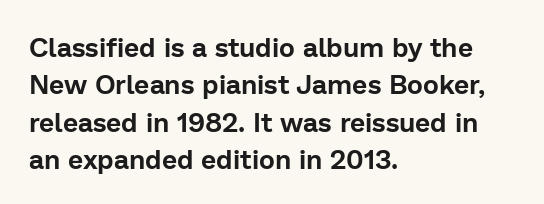
Q: Is the text italic (slanted)? A: No, it is upright.
Q: Is the text underlined? A: No.
Q: How is the paragraph aligned? A: Left-aligned.
Q: Is the spacing between letters normal or unusually wide? A: Normal.
Q: Is the spacing between lines tight, normal or loose? A: Normal.
